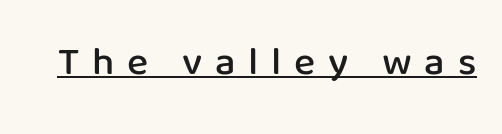
Q: Is the text bold? A: Semi-bold.
Q: Is the text italic (slanted)? A: No, it is upright.
Q: Is the typeface a serif or a sans-serif typeface? A: Sans-serif.
Q: Is the text underlined? A: Yes.
Q: Is the spacing between letters normal or unusually wide? A: Unusually wide.
Q: Width (condensed, normal, or wide)? A: Normal.
Q: Stroke contrast? A: Low.
Q: x-height? A: Medium.
Q: Monospaced? A: No.
